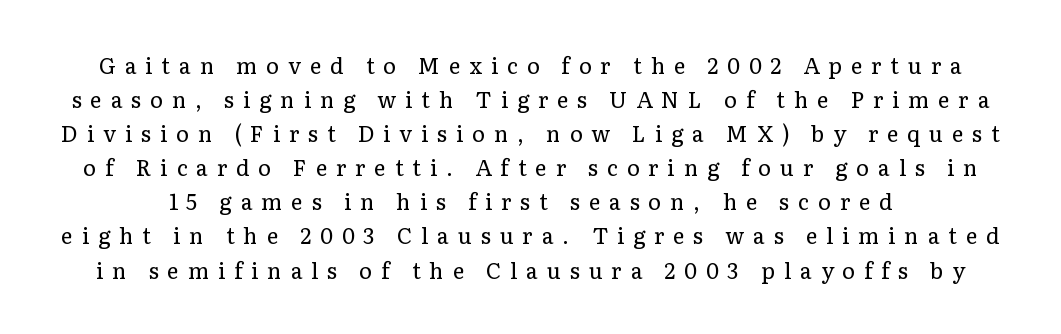
{"italic": "no", "bold": "no", "underline": "no", "line_spacing": "normal", "line_spacing_ratio": 1.55, "letter_spacing": "wide", "letter_spacing_em": 0.4, "glyph_px": 22}
